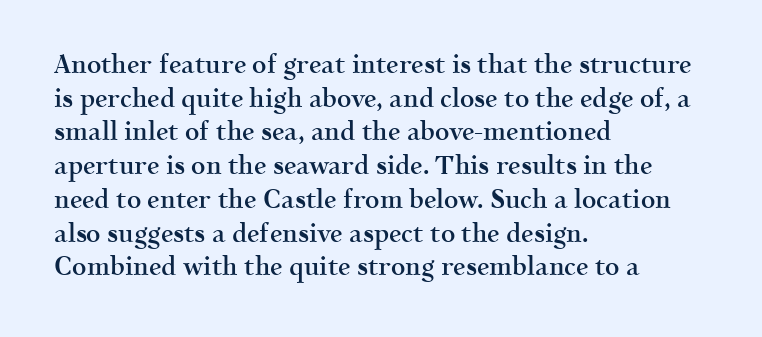
Is there any slant? The stems are plumb. Only glyphs here, with clear space below each row. A fair bit of extra ink — the face is semibold, not bold. Honestly, the row spacing looks completely unremarkable. These lines stack with their left ends in a neat column.
